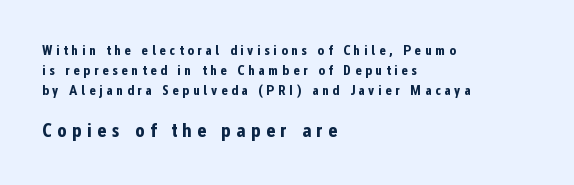
{"italic": "no", "bold": "yes", "underline": "no", "align": "left", "line_spacing": "normal", "line_spacing_ratio": 1.43, "letter_spacing": "wide", "letter_spacing_em": 0.26, "larger_block": "second", "size_ratio": 1.43, "glyph_px": 20}
